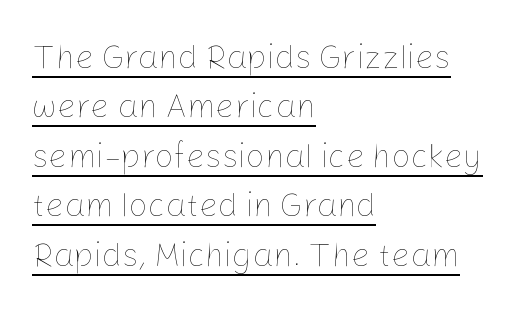
If you drew a ruler down the left edge, every line would touch it. The rendering keeps characters at their native spacing. This sample keeps an unexceptional amount of space between lines. The font sits on the lighter half of the weight spectrum, regular included.
